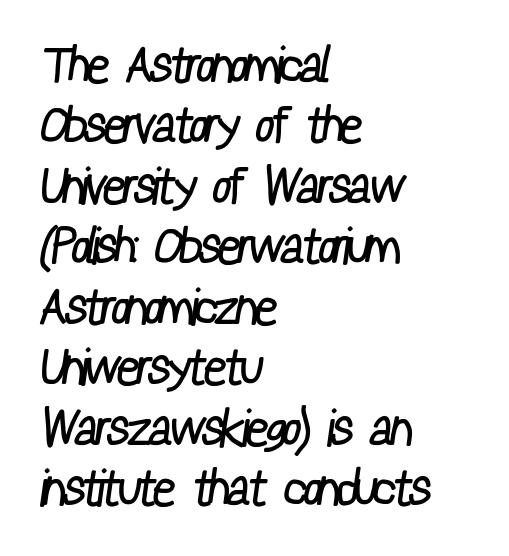
Q: Is the text bold? A: No.
Q: Is the typeface a serif or a sans-serif typeface? A: Sans-serif.
Q: Is the text underlined? A: No.
Q: How is the paragraph aligned? A: Left-aligned.
Q: Is the spacing between letters normal or unusually wide? A: Normal.
Q: Width (condensed, normal, or wide)? A: Condensed.
Q: Stroke contrast? A: Low.
Q: x-height? A: Medium.
Q: Monospaced? A: No.
